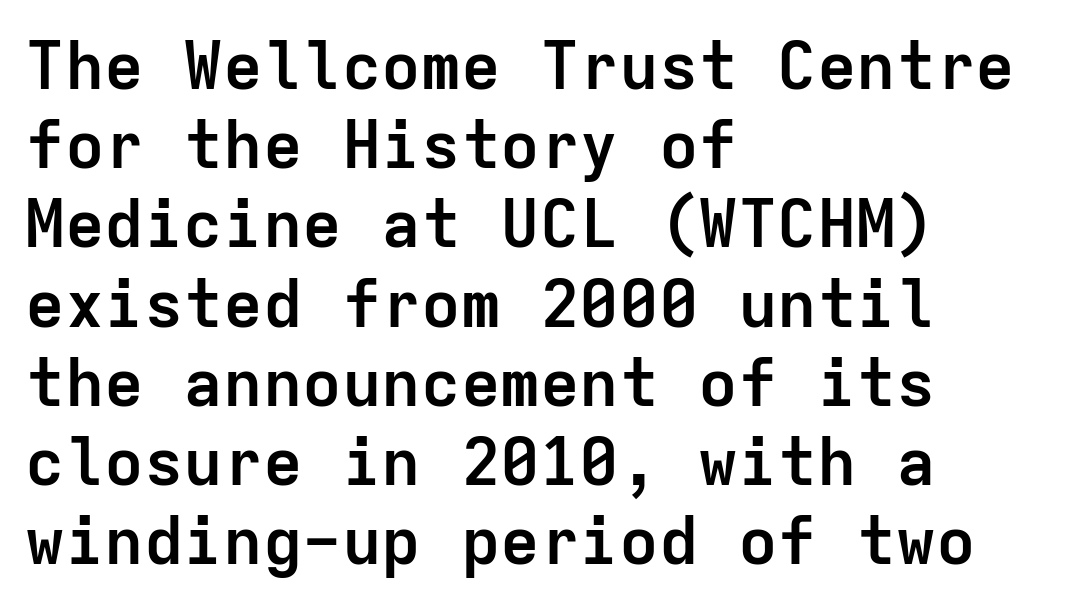
This is the regular roman posture of the typeface. Check under the words: just untouched page. Heavy, bold letterforms. The letters carry no serifs — their stems end cleanly without finishing strokes.
